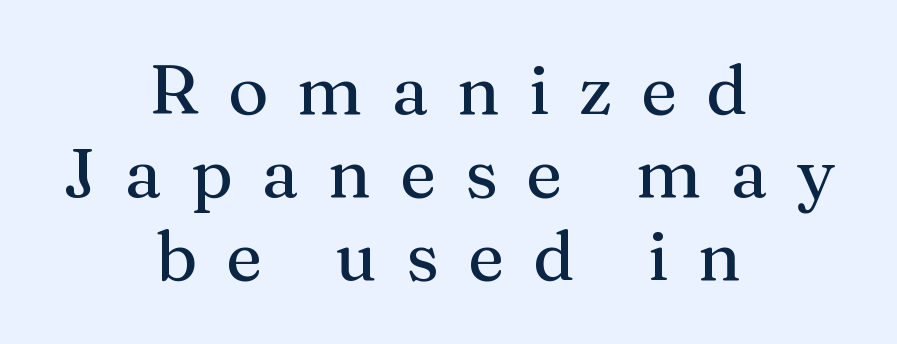
The image shows 69 px serif type, upright; set centered, line spacing 1.2x, unusually wide letter spacing (+0.42 em), not underlined; medium stroke contrast and a medium x-height.
